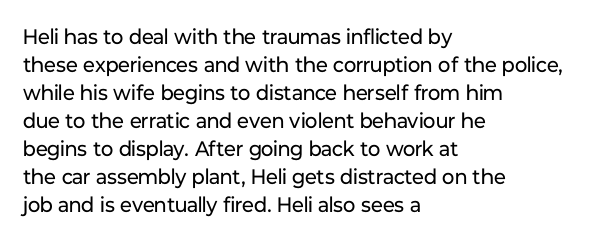
Q: Is the text bold? A: No.
Q: Is the text italic (slanted)? A: No, it is upright.
Q: Is the text underlined? A: No.
Q: How is the paragraph aligned? A: Left-aligned.
Q: Is the spacing between letters normal or unusually wide? A: Normal.
Q: Is the spacing between lines tight, normal or loose? A: Normal.
